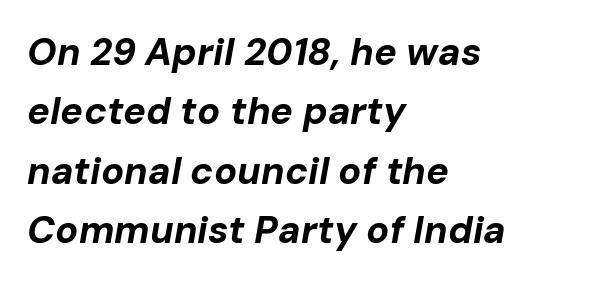
Q: Is the text bold? A: Yes.
Q: Is the text italic (slanted)? A: Yes, it leans right by about 10 degrees.
Q: Is the text underlined? A: No.
Q: How is the paragraph aligned? A: Left-aligned.
Q: Is the spacing between letters normal or unusually wide? A: Normal.
Q: Is the spacing between lines tight, normal or loose? A: Normal.
Q: Width (condensed, normal, or wide)? A: Normal.
Q: Stroke contrast? A: Low.
Q: x-height? A: Medium.
Q: Monospaced? A: No.
